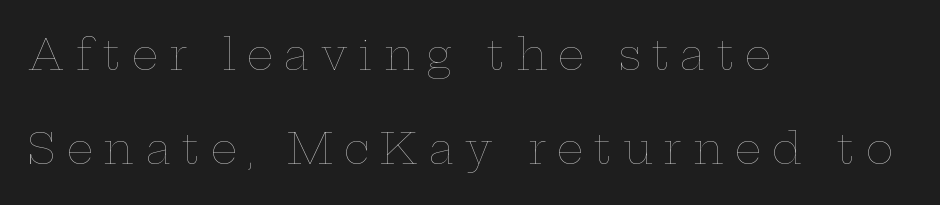
{"italic": "no", "bold": "no", "weight": "thin", "width": "wide", "stroke_contrast": "low", "x_height": "medium", "monospaced": "no", "underline": "no", "align": "left", "line_spacing": "loose", "line_spacing_ratio": 2.24, "letter_spacing": "wide", "letter_spacing_em": 0.26, "glyph_px": 42}
